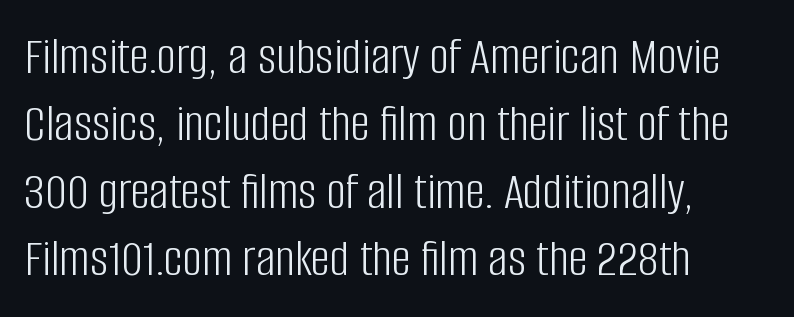
The image shows 54 px light, condensed sans-serif type, upright; set left-aligned, normal line spacing (1.25x), normal letter spacing, not underlined; low stroke contrast and a large x-height.
